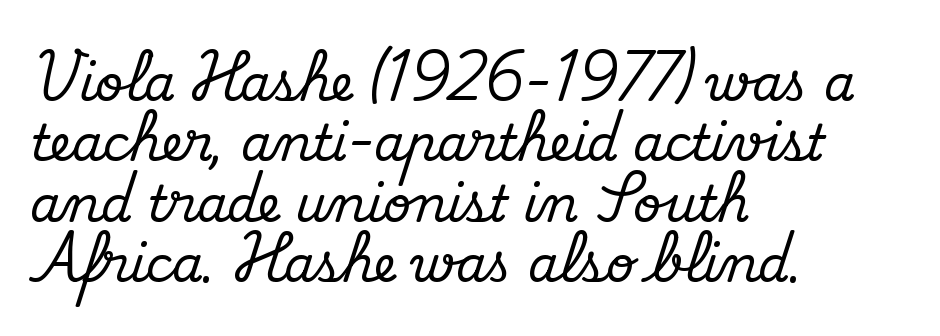
{"serif": "yes", "width": "normal", "stroke_contrast": "medium", "x_height": "small", "monospaced": "no", "underline": "no", "align": "left", "line_spacing_ratio": 1.23, "letter_spacing": "normal", "letter_spacing_em": 0.0, "glyph_px": 49}
